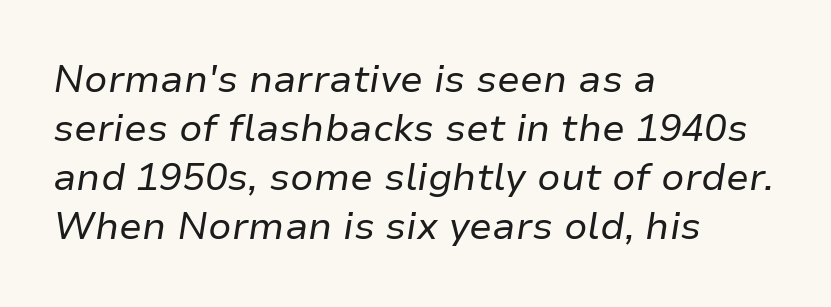
{"italic": "yes", "lean": "right", "slant_degrees": 9, "bold": "no", "weight": "regular", "width": "normal", "stroke_contrast": "low", "x_height": "medium", "monospaced": "no", "underline": "no", "align": "left", "line_spacing": "normal", "line_spacing_ratio": 1.29, "letter_spacing": "normal", "letter_spacing_em": 0.0, "glyph_px": 38}
